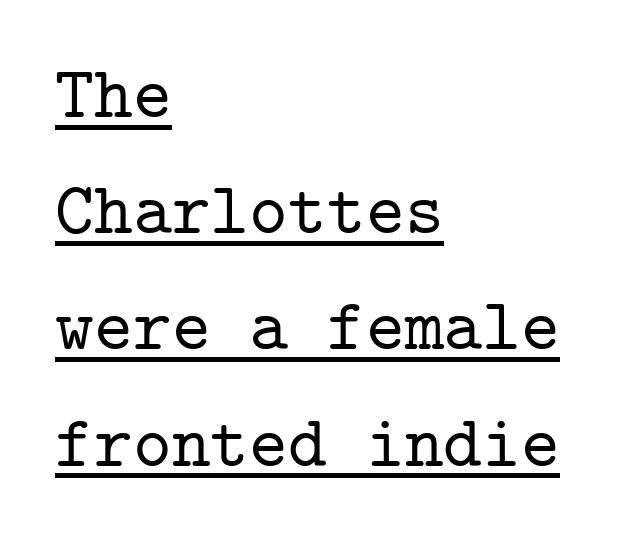
Does a line run under the words? Yes, clearly. The axis of the letterforms is exactly vertical. Spacing verdict: monospaced, one width for all characters. Font category for this specimen: serif.
